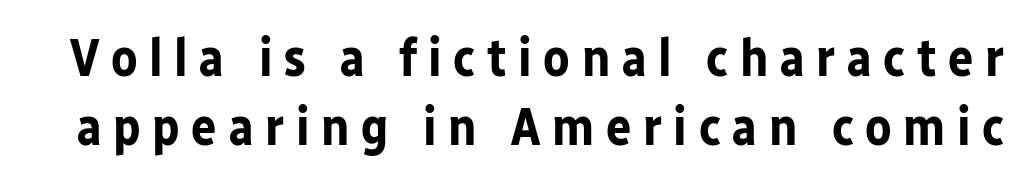
The image shows 53 px bold sans-serif type, upright; set normal line spacing (1.3x), unusually wide letter spacing (+0.22 em), not underlined; low stroke contrast and a medium x-height.
